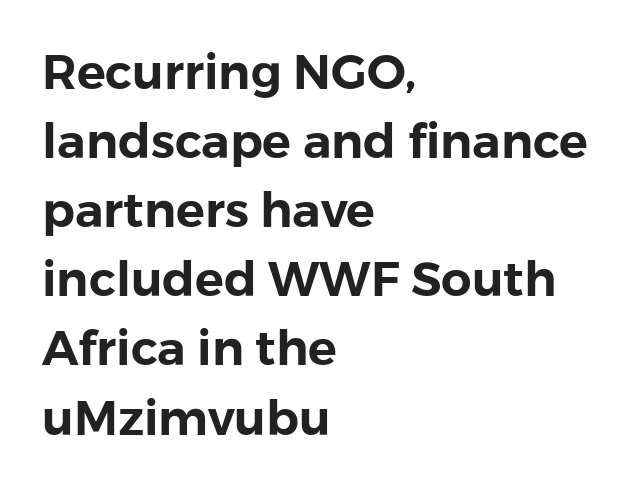
Q: Is the text italic (slanted)? A: No, it is upright.
Q: Is the typeface a serif or a sans-serif typeface? A: Sans-serif.
Q: Is the text underlined? A: No.
Q: How is the paragraph aligned? A: Left-aligned.
Q: Is the spacing between letters normal or unusually wide? A: Normal.
Q: Is the spacing between lines tight, normal or loose? A: Normal.
Q: Width (condensed, normal, or wide)? A: Normal.
Q: Stroke contrast? A: Low.
Q: x-height? A: Medium.
Q: Monospaced? A: No.
